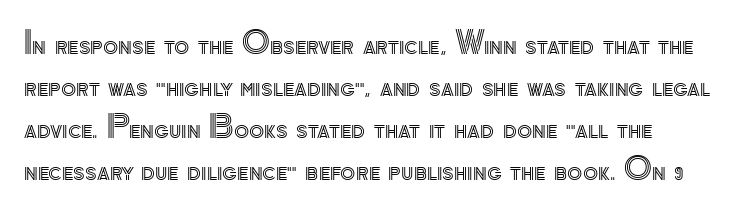
Short and long lines alike share a common starting point at left. Characters follow at the spacing the type designer built in. The passage shown is typed in a proportional face where columns would drift. The area under the type is left untouched. A typesetter would mark this as roman, not italic. Is there much room between lines? A standard amount, neither cramped nor airy.
